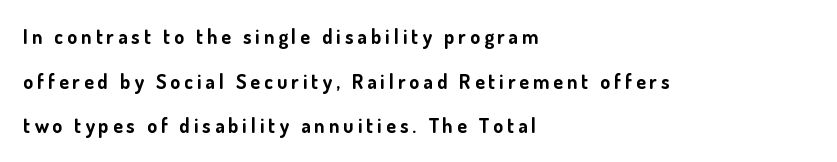
Q: Is the text bold? A: Yes.
Q: Is the text italic (slanted)? A: No, it is upright.
Q: Is the text underlined? A: No.
Q: How is the paragraph aligned? A: Left-aligned.
Q: Is the spacing between letters normal or unusually wide? A: Unusually wide.
Q: Is the spacing between lines tight, normal or loose? A: Loose.
